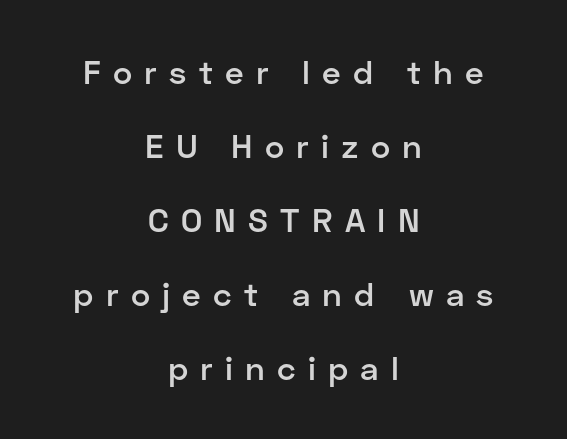
The image shows 33 px semibold sans-serif type, upright; set centered, loose line spacing (2.24x), unusually wide letter spacing (+0.37 em), not underlined; low stroke contrast and a medium x-height.
